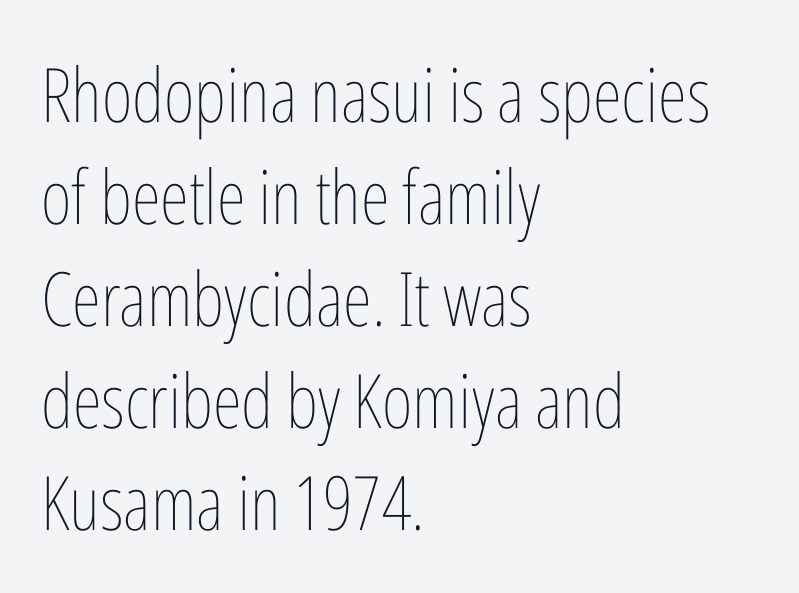
The image shows 75 px thin, condensed type, upright; set left-aligned, normal line spacing (1.36x), normal letter spacing, not underlined; low stroke contrast and a medium x-height.
